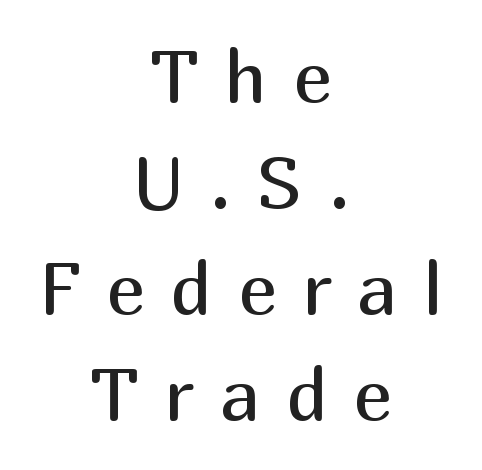
The image shows 73 px regular-weight sans-serif type, upright; set centered, normal line spacing (1.45x), unusually wide letter spacing (+0.36 em), not underlined; medium stroke contrast and a medium x-height.
